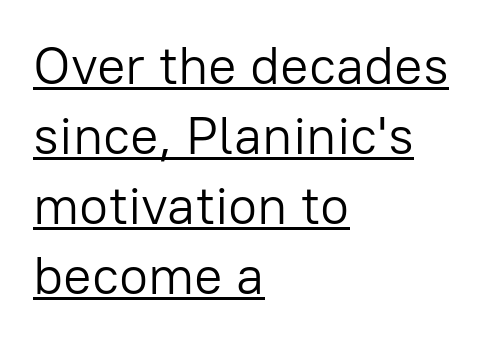
Students, observe the line beneath the letters — that is underlining. Look at the tracking — it's just the regular setting, nothing added. A typesetter would call this proportional, since set widths differ per character. The glyphs in this specimen are sans serif. The font's upright variant was chosen for this text.
